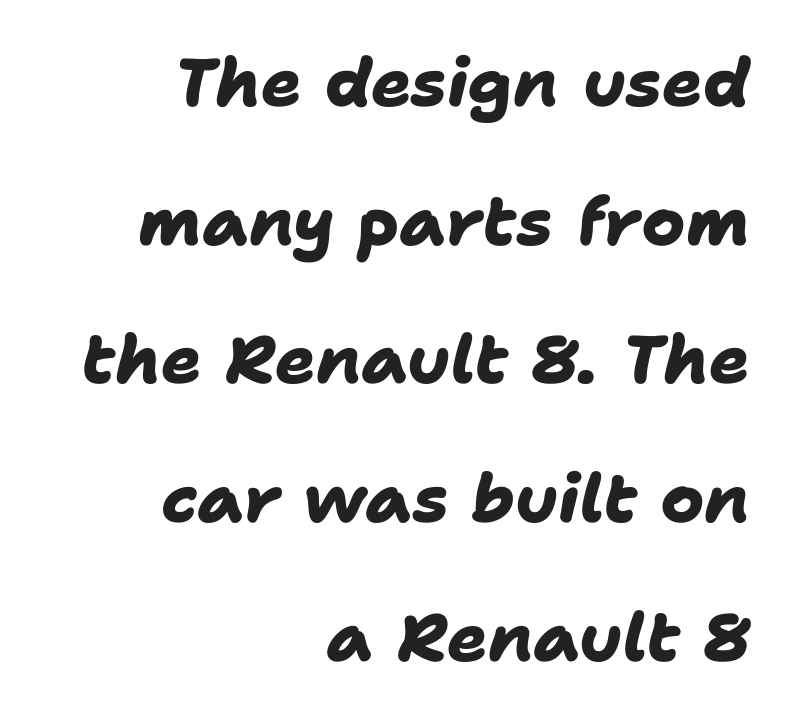
Compared with typical paragraphs, the rows here are farther apart. Is the block centered? No — it sits flush against the right margin. The font is running at its bold setting. Character widths vary here, with narrow letters taking less room than wide ones.
